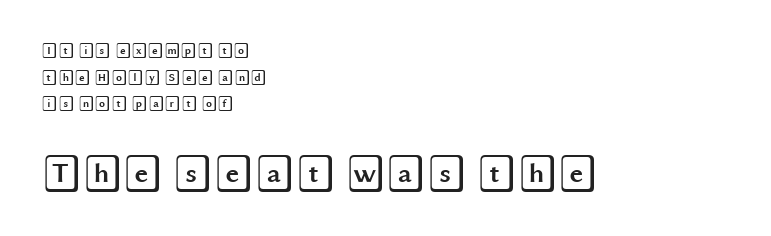
The image shows 37 px wide type, upright; set left-aligned, line spacing 1.77x, normal letter spacing, not underlined; the second (bottom) block is 2.47x larger; a large x-height.
